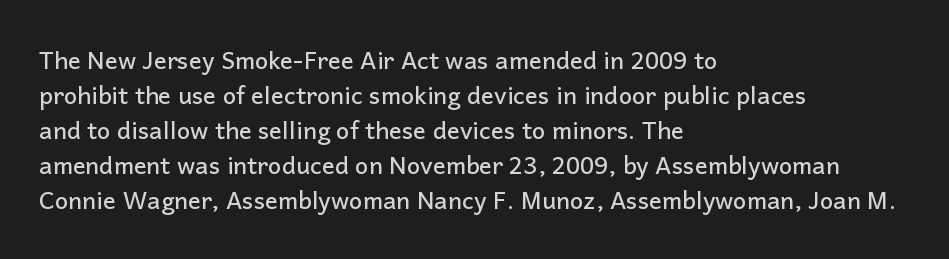
Style check: upright. The designer left line spacing at the default. Casual observation: everything's shoved over to the left. Tracking here is standard; glyphs follow each other at the usual distance. The foot of each line stays bare and open.
